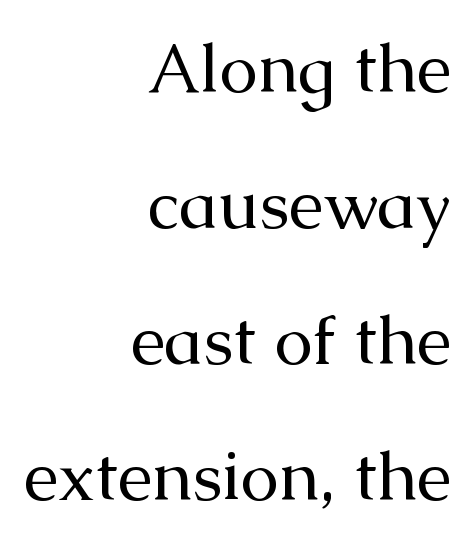
{"serif": "yes", "italic": "no", "bold": "no", "weight": "regular", "width": "normal", "stroke_contrast": "medium", "x_height": "medium", "monospaced": "no", "underline": "no", "align": "right", "line_spacing": "loose", "line_spacing_ratio": 1.97, "letter_spacing": "normal", "letter_spacing_em": 0.0, "glyph_px": 69}
